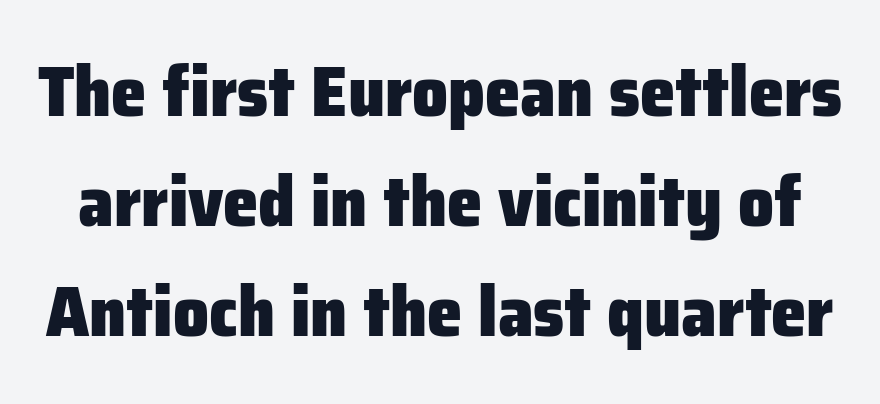
Any mark beneath the type? The region is blank. The text was rendered using a sans face with plain stroke endings. The tracking reads as untouched default to a designer's eye. The letters stand upright; this is a roman face. Proportional: the letters do not fall into vertical columns. The typesetting leans heavy: a genuine bold.
